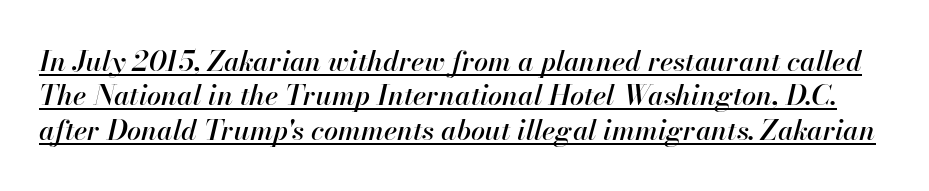
The image shows 28 px text type, italic (leaning right); set line spacing 1.23x, normal letter spacing, underlined; high stroke contrast and a small x-height.
